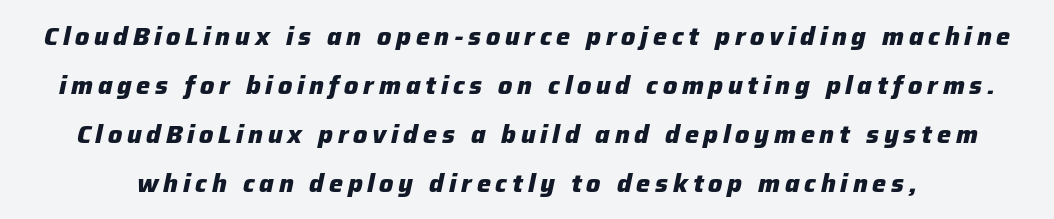
{"italic": "yes", "lean": "right", "slant_degrees": 12, "bold": "yes", "underline": "no", "line_spacing": "loose", "line_spacing_ratio": 1.96, "glyph_px": 25}
